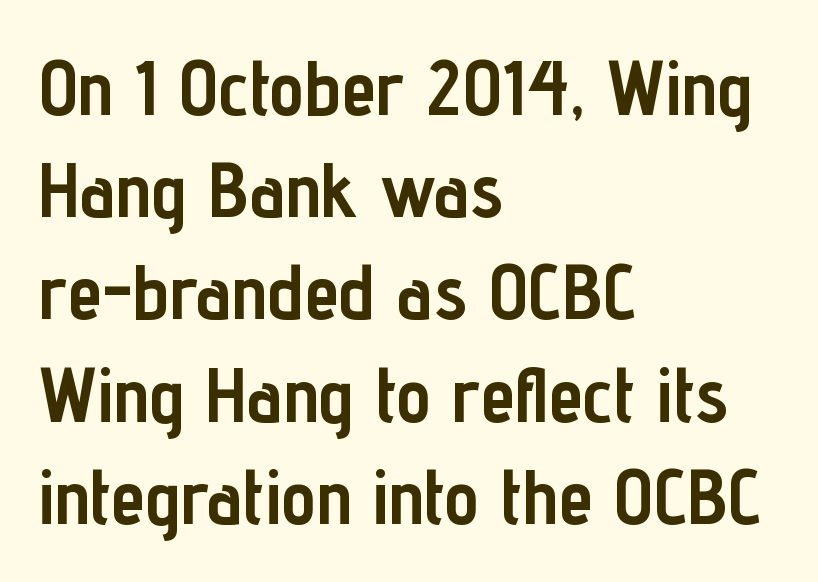
Q: Is the text bold? A: Yes.
Q: Is the text italic (slanted)? A: No, it is upright.
Q: Is the typeface a serif or a sans-serif typeface? A: Sans-serif.
Q: Is the text underlined? A: No.
Q: How is the paragraph aligned? A: Left-aligned.
Q: Is the spacing between letters normal or unusually wide? A: Normal.
Q: Is the spacing between lines tight, normal or loose? A: Normal.
Q: Width (condensed, normal, or wide)? A: Condensed.
Q: Stroke contrast? A: Low.
Q: x-height? A: Medium.
Q: Monospaced? A: No.
